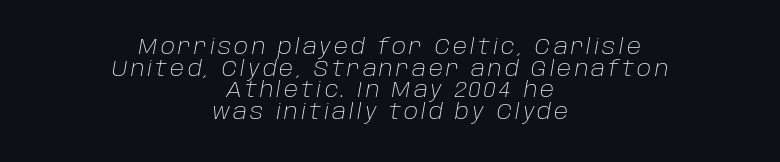
Any mark beneath the type? The region is blank. Heaviness? Minimal to ordinary, like unemphasized prose. Does the copy run flush right? No — it is centered line by line. An italicized treatment has been applied to the whole sample.
